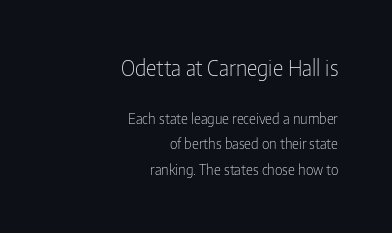
{"italic": "no", "bold": "no", "underline": "no", "align": "right", "line_spacing_ratio": 1.82, "letter_spacing": "normal", "letter_spacing_em": 0.0, "larger_block": "first", "size_ratio": 1.5, "glyph_px": 21}
